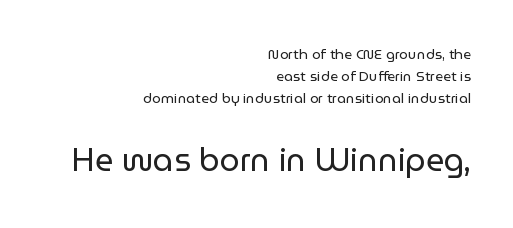
{"serif": "no", "italic": "no", "bold": "no", "weight": "regular", "width": "normal", "stroke_contrast": "low", "x_height": "medium", "monospaced": "no", "underline": "no", "align": "right", "line_spacing": "normal", "line_spacing_ratio": 1.58, "letter_spacing": "normal", "letter_spacing_em": 0.0, "larger_block": "second", "size_ratio": 2.29, "glyph_px": 32}
